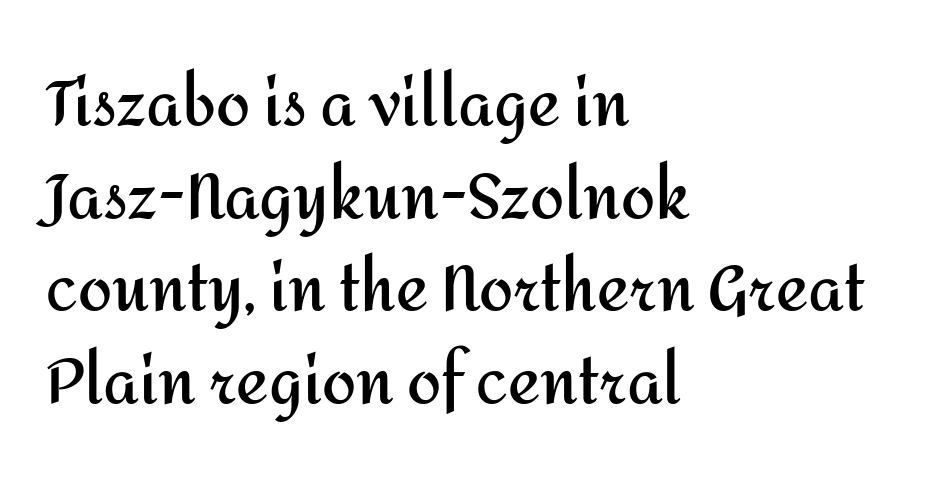
Vertical strokes here are truly vertical. The passage shown stacks its lines at a standard gap. Proportional: the letters do not fall into vertical columns. What stands out about the letter spacing? Nothing — it is the standard amount. The typeface chosen for these lines omits serifs.
